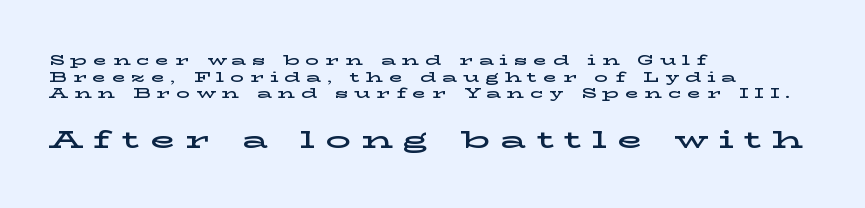
Q: Is the text italic (slanted)? A: No, it is upright.
Q: Is the text underlined? A: No.
Q: How is the paragraph aligned? A: Left-aligned.
Q: Is the spacing between letters normal or unusually wide? A: Unusually wide.
Q: Which block of text is set in a larger size, the first (top) or the second (bottom)? A: The second (bottom) one.
